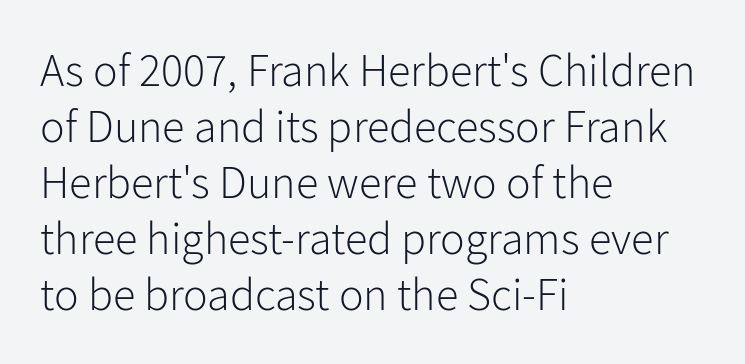
Character widths vary here, with narrow letters taking less room than wide ones. Which margin do the lines hug? The left one — the right edge is uneven. Serifs: no, the terminals of the letterforms are clean. The passage shown has conventional tracking throughout.
